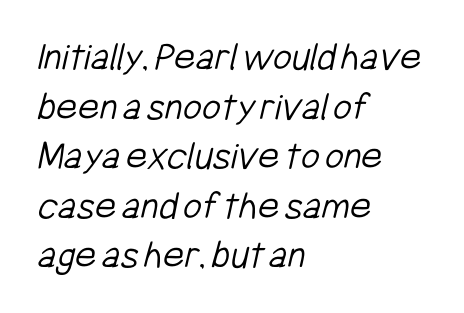
In CSS terms this would be text-align: left. The type is set solid horizontally, with unmodified tracking. Bold? No — there's no thickening of the strokes. Each letter keeps its own natural width here, so spacing adapts to shape. Check where the strokes stop: nothing finishes them off — pure sans. The specimen omits any rule beneath the text block's lines.
